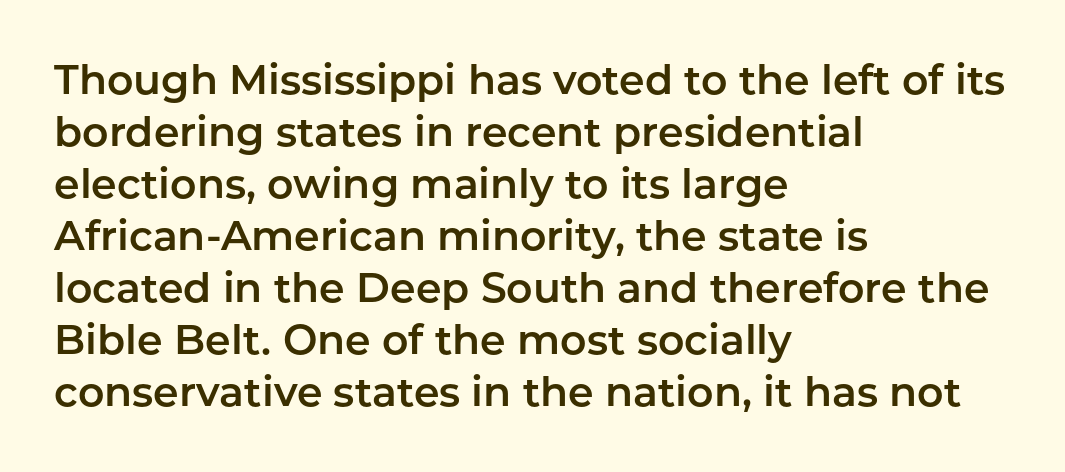
{"serif": "no", "italic": "no", "width": "normal", "stroke_contrast": "low", "x_height": "medium", "monospaced": "no", "underline": "no", "align": "left", "line_spacing": "normal", "line_spacing_ratio": 1.27, "letter_spacing": "normal", "letter_spacing_em": 0.0, "glyph_px": 41}
